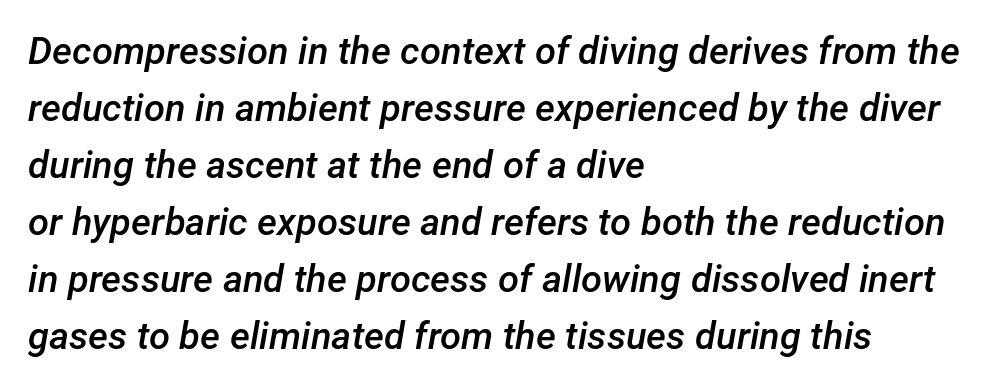
{"italic": "yes", "lean": "right", "slant_degrees": 12, "bold": "semi", "weight": "semibold", "width": "normal", "stroke_contrast": "low", "x_height": "medium", "monospaced": "no", "underline": "no", "align": "left", "line_spacing": "normal", "line_spacing_ratio": 1.5, "letter_spacing": "normal", "letter_spacing_em": 0.0, "glyph_px": 38}
